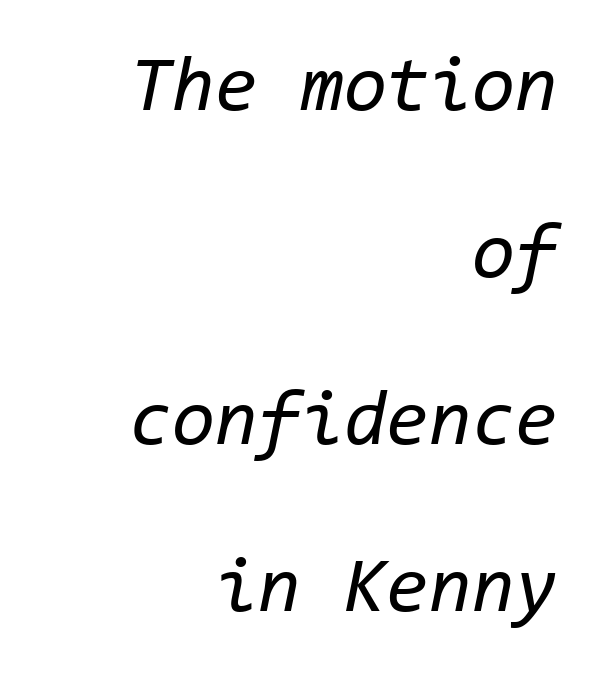
Notice how the stems are inclined rather than vertical — that's the hallmark of italics. A great deal of white space separates one row of letters from the next. Any mark beneath the type? The region is blank. You could count columns in this text — the font is strictly monospaced.
